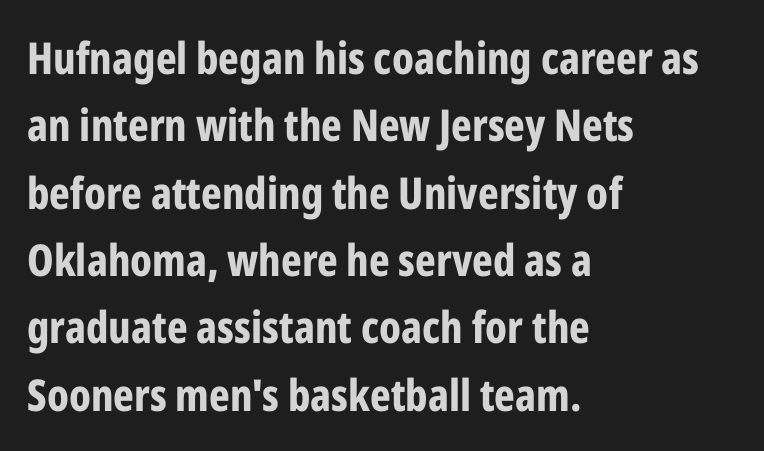
The image shows 44 px bold, condensed sans-serif type, upright; set left-aligned, normal line spacing (1.53x), normal letter spacing, not underlined; low stroke contrast and a medium x-height.
